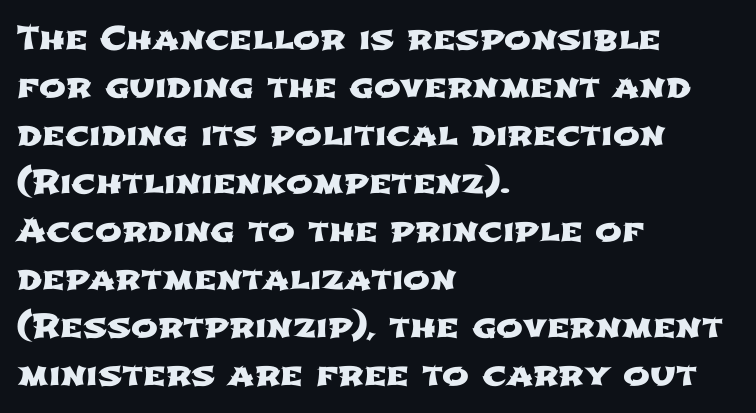
Q: Is the typeface a serif or a sans-serif typeface? A: Sans-serif.
Q: Is the text underlined? A: No.
Q: How is the paragraph aligned? A: Left-aligned.
Q: Is the spacing between letters normal or unusually wide? A: Normal.
Q: Is the spacing between lines tight, normal or loose? A: Normal.
Q: Width (condensed, normal, or wide)? A: Wide.
Q: Stroke contrast? A: Low.
Q: x-height? A: Medium.
Q: Monospaced? A: No.
